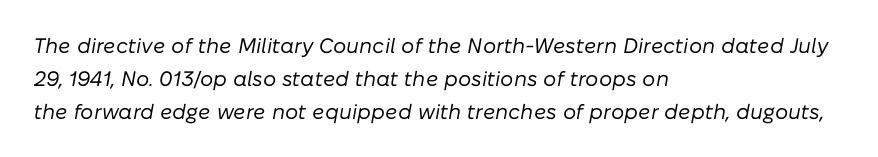
Visually the block forms a straight wall on the left and a jagged coastline on the right. Students, note that the glyphs here touch the page at normal intervals. Slant detected: the letters are inclined. No heavy texture on the line: the type isn't bold. A clean baseline with only descenders dipping below it.
